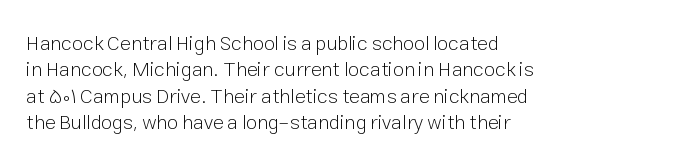
The image shows 20 px text type, upright; set left-aligned, normal line spacing (1.32x), normal letter spacing, not underlined.
